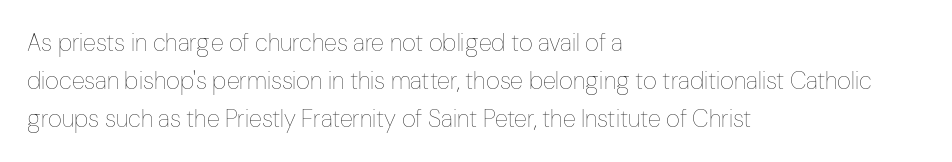
Caption: standard tracking, unaltered. How would I describe the line gaps? Plain and ordinary. Notice how the stems are strictly vertical — no italics here. The typeface has the unassuming heft of standard copy or less. The lines are quadded left.
